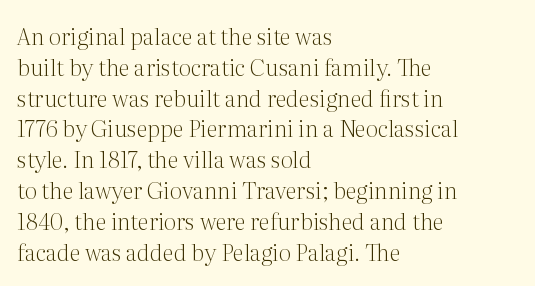
Q: Is the text bold? A: No.
Q: Is the text italic (slanted)? A: No, it is upright.
Q: Is the text underlined? A: No.
Q: How is the paragraph aligned? A: Left-aligned.
Q: Is the spacing between letters normal or unusually wide? A: Normal.
Q: Is the spacing between lines tight, normal or loose? A: Normal.
